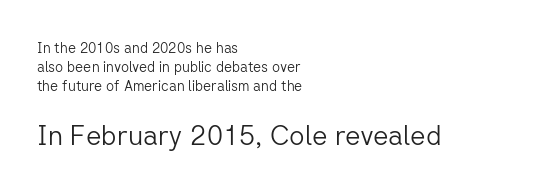
Think standard paragraph weight, or any step lighter than that. Vertically, the passage feels balanced, rows spaced as you'd expect. This sample is left-justified, so line endings fall wherever the words run out. Words float on clear page, feet unadorned. Reading top to bottom, the characters get bigger at the block break.
